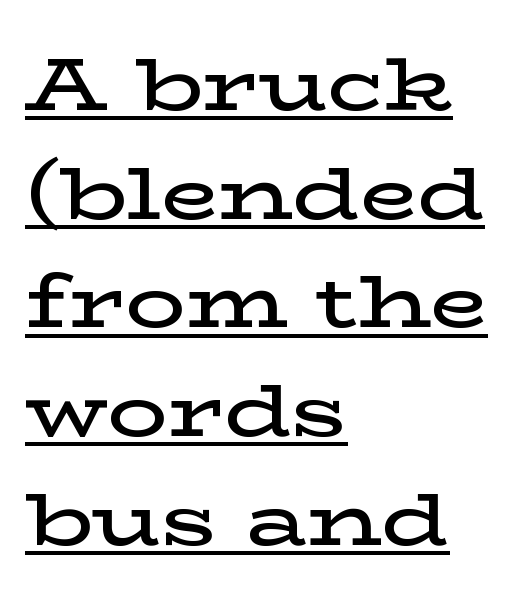
This is serif lettering, the kind often seen in printed books. Style check: upright. Leading: standard. Each letter keeps its own natural width here, so spacing adapts to shape. The gaps between neighbouring characters are ordinary and unremarkable. Compared with undecorated copy, this sample adds a rule below the words.
